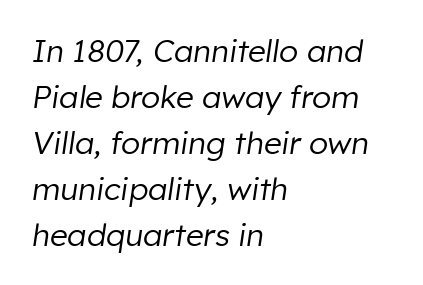
Honestly, the letter spacing is just normal — you wouldn't notice it. Check the space under the baseline: it is left empty. The glyphs look as if they've been sheared to an angle. These lines are rendered in a variable-pitch font. These lines stack with their left ends in a neat column.
